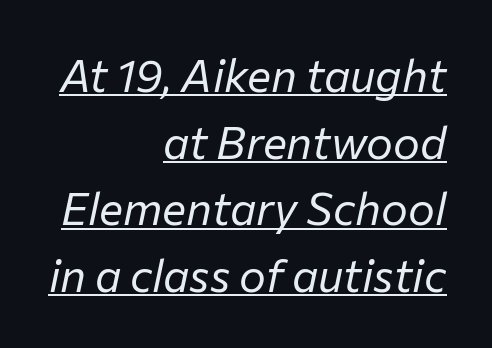
The type is set solid horizontally, with unmodified tracking. The designer left line spacing at the default. The typesetter chose a ragged-left arrangement here. Vertical stems look standard width or narrower in stroke.
